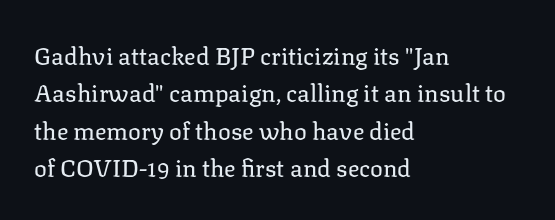
{"italic": "no", "bold": "no", "underline": "no", "align": "left", "line_spacing": "normal", "line_spacing_ratio": 1.56, "letter_spacing": "normal", "letter_spacing_em": 0.0, "glyph_px": 24}
